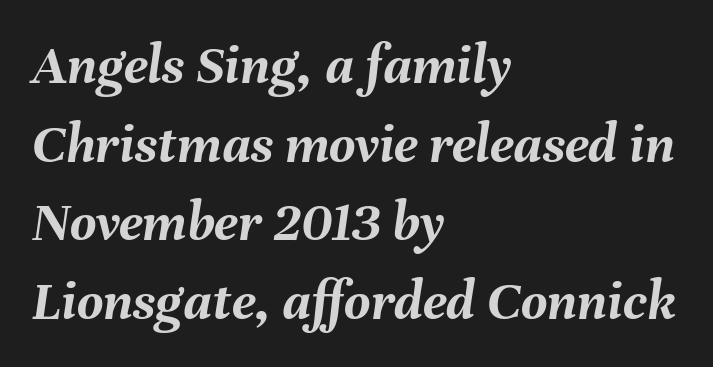
Nobody drew a line under any word here. These lines carry a lot of weight — the face is fully bold. These lines are rendered in a variable-pitch font. The text carries the slant typical of an italic or oblique font.
